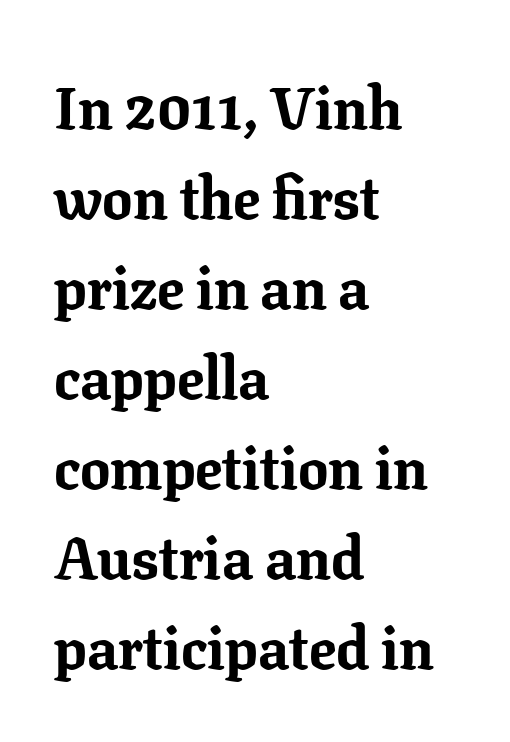
This rendering leaves character spacing at its baseline value. I'd call this a serif setting — the letters wear small feet. If you measured baseline to baseline, you'd find a middling distance. Strong, thick strokes mark this as bold type. Typeset ragged right — the left edge is the straight one.
